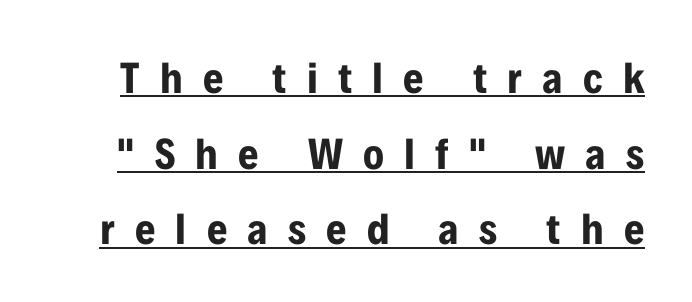
{"serif": "no", "italic": "no", "bold": "yes", "weight": "bold", "width": "condensed", "stroke_contrast": "low", "x_height": "medium", "monospaced": "no", "underline": "yes", "line_spacing_ratio": 1.72, "letter_spacing": "wide", "letter_spacing_em": 0.46, "glyph_px": 44}
